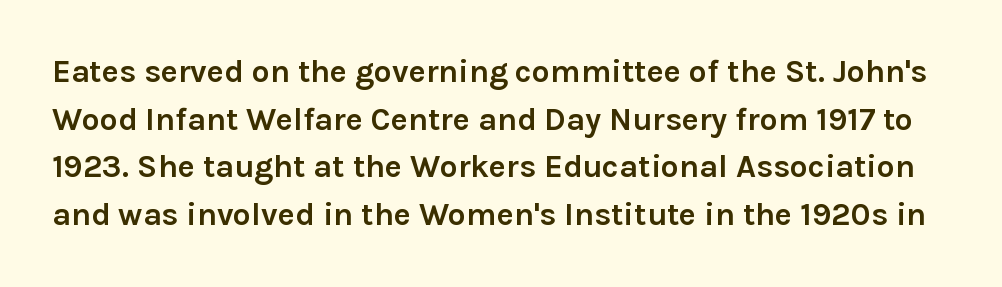
The image shows 32 px semibold sans-serif type, upright; set normal line spacing (1.49x), normal letter spacing, not underlined; low stroke contrast and a medium x-height.
